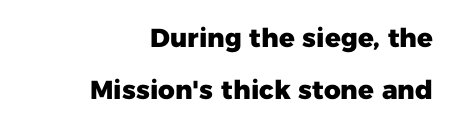
Q: Is the text bold? A: Yes.
Q: Is the text italic (slanted)? A: No, it is upright.
Q: Is the text underlined? A: No.
Q: How is the paragraph aligned? A: Right-aligned.
Q: Is the spacing between letters normal or unusually wide? A: Normal.
Q: Is the spacing between lines tight, normal or loose? A: Loose.
